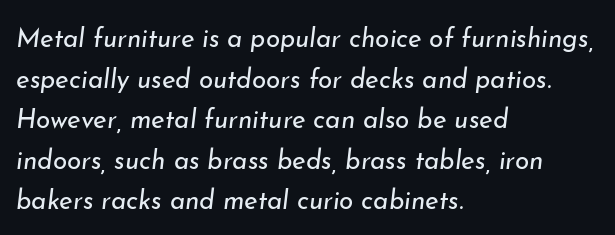
The image shows 26 px text type, italic (leaning right); set left-aligned, normal line spacing (1.56x), normal letter spacing, not underlined.
